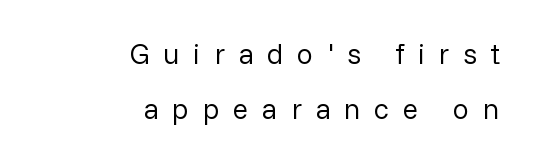
{"serif": "no", "italic": "no", "bold": "no", "weight": "regular", "width": "normal", "stroke_contrast": "low", "x_height": "medium", "monospaced": "no", "underline": "no", "align": "right", "line_spacing_ratio": 1.88, "letter_spacing": "wide", "letter_spacing_em": 0.47, "glyph_px": 29}
